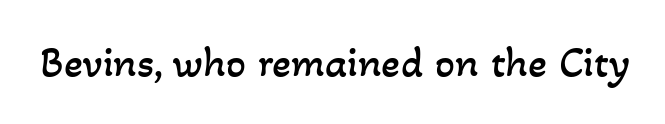
{"bold": "no", "weight": "regular", "width": "normal", "stroke_contrast": "low", "x_height": "small", "monospaced": "no", "underline": "no", "letter_spacing": "normal", "letter_spacing_em": 0.0, "glyph_px": 44}
